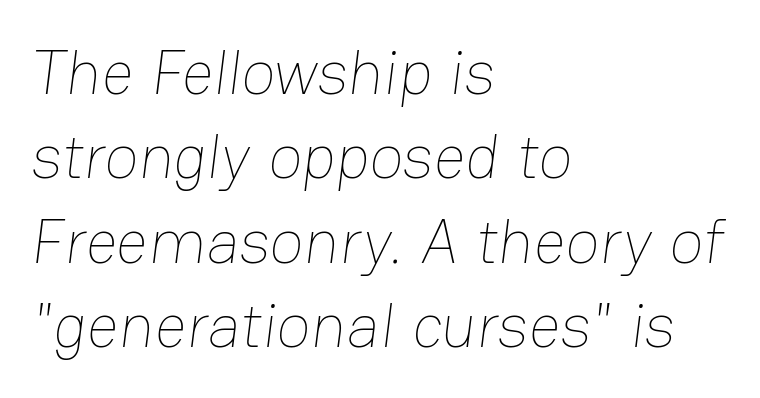
Q: Is the text bold? A: No.
Q: Is the text underlined? A: No.
Q: How is the paragraph aligned? A: Left-aligned.
Q: Is the spacing between letters normal or unusually wide? A: Normal.
Q: Is the spacing between lines tight, normal or loose? A: Normal.
Q: Width (condensed, normal, or wide)? A: Normal.
Q: Stroke contrast? A: Low.
Q: x-height? A: Medium.
Q: Monospaced? A: No.
